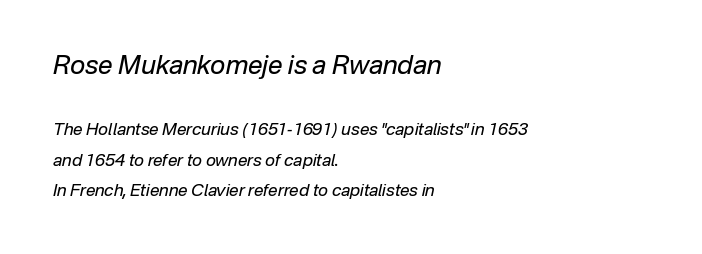
{"italic": "yes", "lean": "right", "slant_degrees": 12, "bold": "no", "underline": "no", "align": "left", "line_spacing_ratio": 1.81, "letter_spacing": "normal", "letter_spacing_em": 0.0, "larger_block": "first", "size_ratio": 1.53, "glyph_px": 26}
